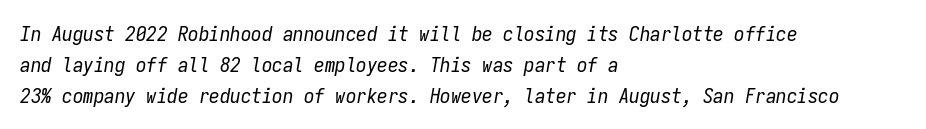
{"italic": "yes", "lean": "right", "slant_degrees": 9, "bold": "no", "underline": "no", "align": "left", "line_spacing": "normal", "line_spacing_ratio": 1.47, "letter_spacing": "normal", "letter_spacing_em": 0.0, "glyph_px": 21}
